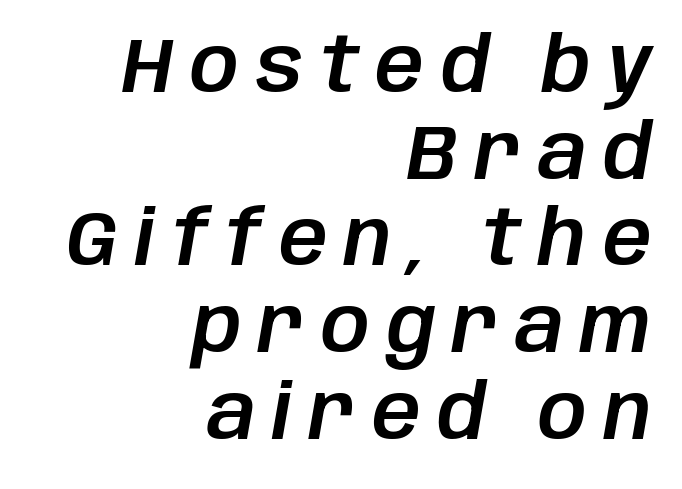
The image shows 76 px text type, italic (leaning right); set right-aligned, tight line spacing (1.14x), unusually wide letter spacing (+0.22 em), not underlined; low stroke contrast and a large x-height.
